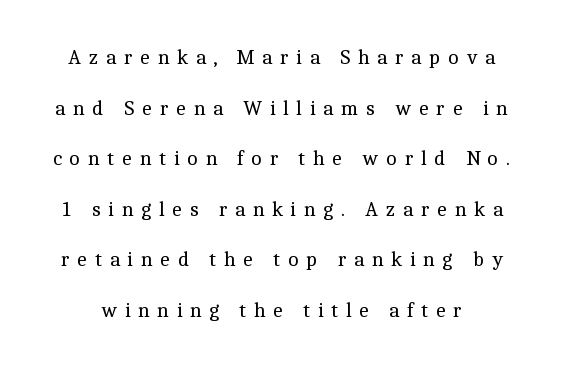
{"italic": "no", "bold": "no", "underline": "no", "line_spacing": "loose", "line_spacing_ratio": 2.41, "letter_spacing": "wide", "letter_spacing_em": 0.36, "glyph_px": 21}
